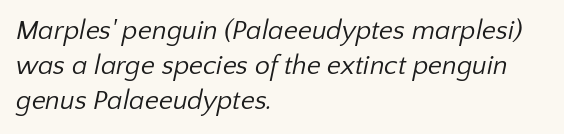
The image shows 27 px text type; set left-aligned, normal line spacing (1.3x), normal letter spacing, not underlined.
